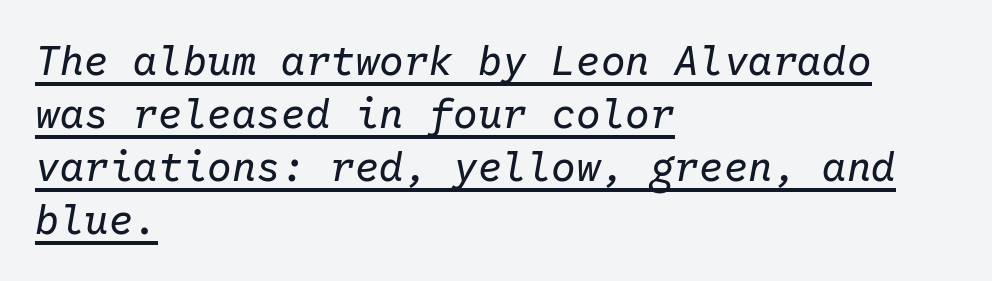
The image shows 41 px regular-weight type, italic (leaning right), monospaced; set left-aligned, normal line spacing (1.29x), normal letter spacing, underlined; low stroke contrast and a medium x-height.
